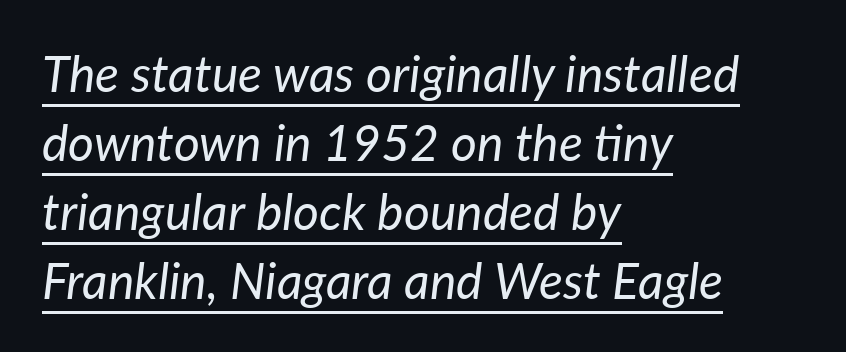
{"italic": "yes", "lean": "right", "slant_degrees": 7, "bold": "no", "weight": "regular", "width": "normal", "stroke_contrast": "low", "x_height": "medium", "monospaced": "no", "underline": "yes", "align": "left", "line_spacing": "normal", "line_spacing_ratio": 1.38, "letter_spacing": "normal", "letter_spacing_em": 0.0, "glyph_px": 50}
